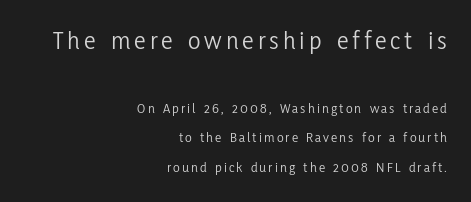
Type size steps down from the first block to the second. How would I describe the line gaps? Wide and relaxed. Rendered with straight, roman letterforms. The string is rendered with underlining switched off.
